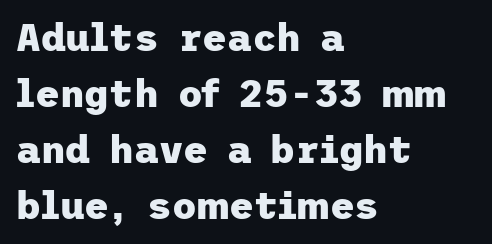
Q: Is the text bold? A: Yes.
Q: Is the text italic (slanted)? A: No, it is upright.
Q: Is the typeface a serif or a sans-serif typeface? A: Sans-serif.
Q: Is the text underlined? A: No.
Q: How is the paragraph aligned? A: Left-aligned.
Q: Is the spacing between letters normal or unusually wide? A: Normal.
Q: Is the spacing between lines tight, normal or loose? A: Normal.
Q: Width (condensed, normal, or wide)? A: Normal.
Q: Stroke contrast? A: Low.
Q: x-height? A: Medium.
